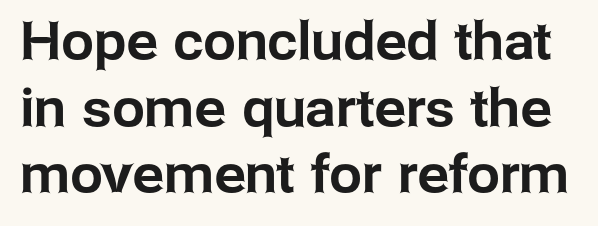
The image shows 52 px sans-serif type, upright; set normal line spacing (1.28x), normal letter spacing, not underlined; low stroke contrast and a medium x-height.
